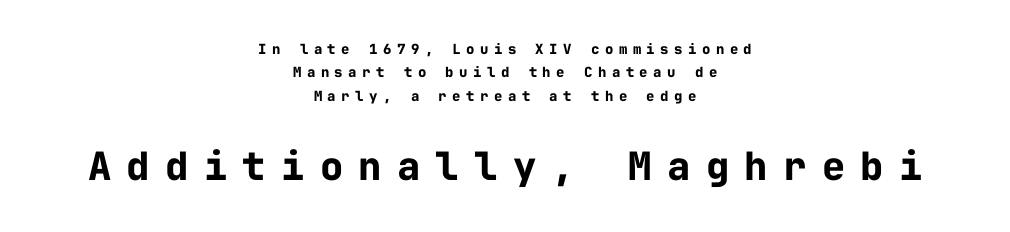
The image shows 39 px bold sans-serif type, upright, monospaced; set centered, normal line spacing (1.67x), unusually wide letter spacing (+0.39 em), not underlined; the second (bottom) block is 2.79x larger; low stroke contrast and a medium x-height.
